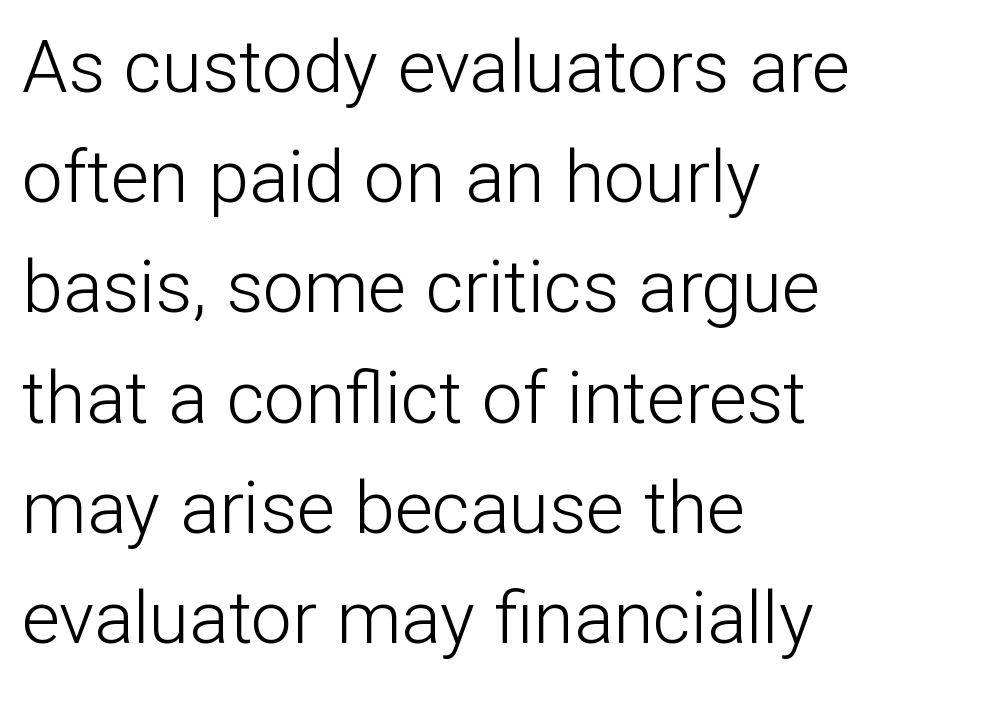
{"serif": "no", "italic": "no", "bold": "no", "weight": "light", "width": "normal", "stroke_contrast": "low", "x_height": "medium", "monospaced": "no", "underline": "no", "align": "left", "line_spacing": "normal", "line_spacing_ratio": 1.51, "letter_spacing": "normal", "letter_spacing_em": 0.0, "glyph_px": 73}
